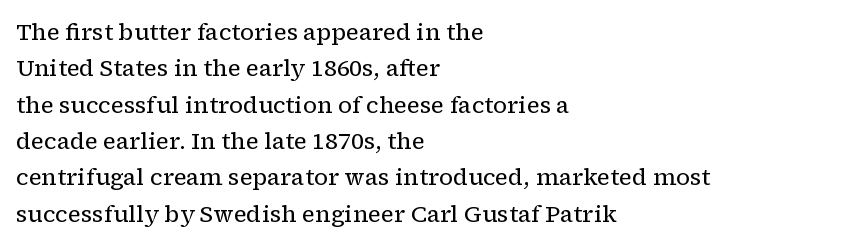
Compared with typical paragraphs, the rows here are spaced about the same. The letterforms sit at book weight or below. Ascenders rise straight up at ninety degrees. The lines are quadded left. Check the space under the baseline: it is left empty. Tracking value appears to be zero — textbook default spacing.
